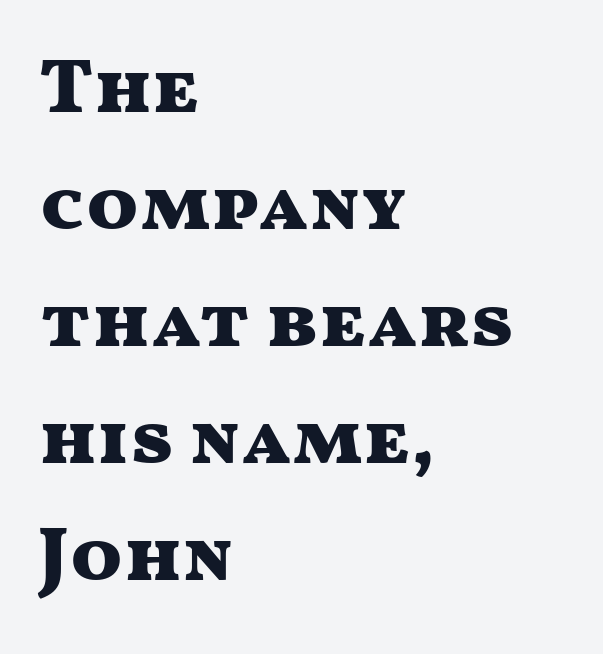
The image shows 76 px heavy, wide sans-serif type, upright; set left-aligned, normal line spacing (1.54x), normal letter spacing, not underlined; medium stroke contrast and a medium x-height.
